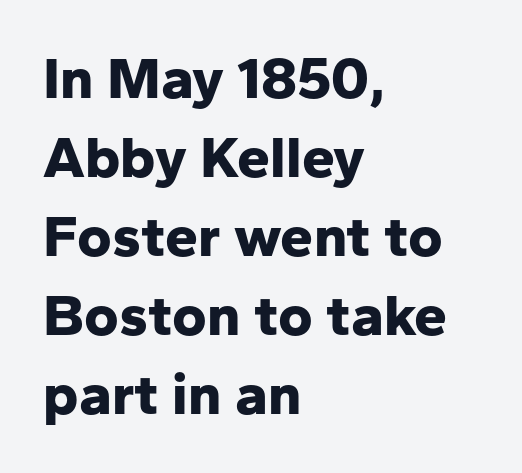
{"serif": "no", "italic": "no", "bold": "yes", "weight": "bold", "width": "normal", "stroke_contrast": "low", "x_height": "medium", "monospaced": "no", "underline": "no", "align": "left", "line_spacing": "normal", "line_spacing_ratio": 1.34, "letter_spacing": "normal", "letter_spacing_em": 0.0, "glyph_px": 59}
